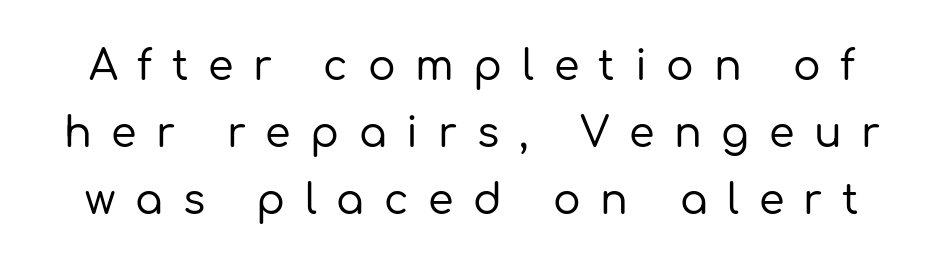
The image shows 41 px sans-serif type, upright; set normal line spacing (1.63x), unusually wide letter spacing (+0.48 em), not underlined; low stroke contrast and a medium x-height.
